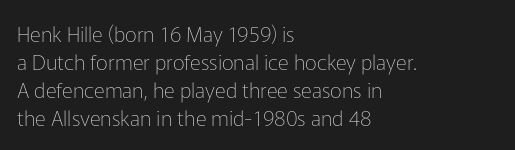
{"italic": "no", "bold": "no", "underline": "no", "align": "left", "line_spacing": "normal", "line_spacing_ratio": 1.33, "letter_spacing": "normal", "letter_spacing_em": 0.0, "glyph_px": 21}
